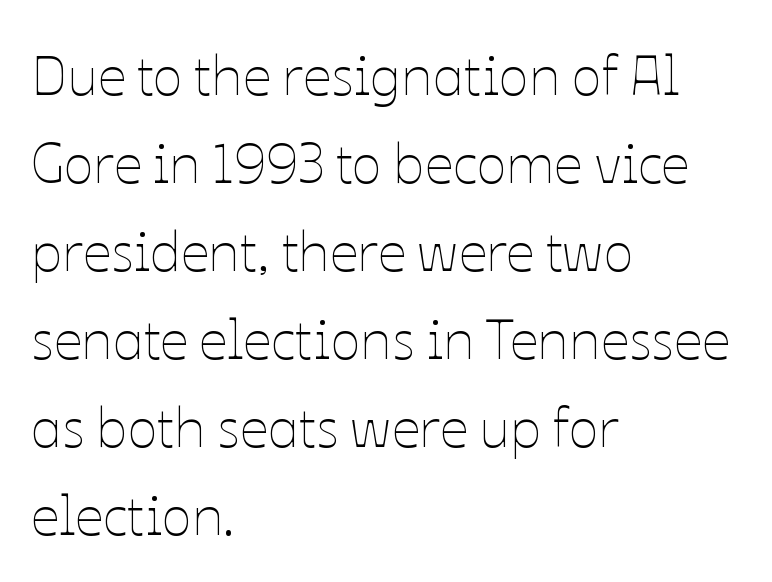
Heft: none added — not bold. The typography opts for an upright posture over an oblique one. The vertical gap from one line to the next is medium. Rule under the text: the space is simply empty.
